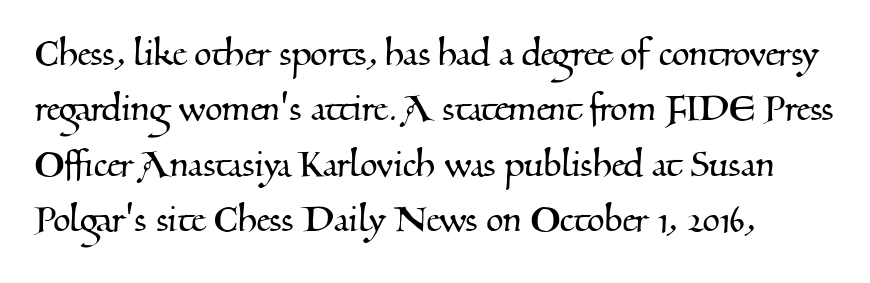
{"serif": "yes", "width": "normal", "stroke_contrast": "medium", "x_height": "small", "monospaced": "no", "underline": "no", "line_spacing_ratio": 1.23, "letter_spacing": "normal", "letter_spacing_em": 0.0, "glyph_px": 45}
